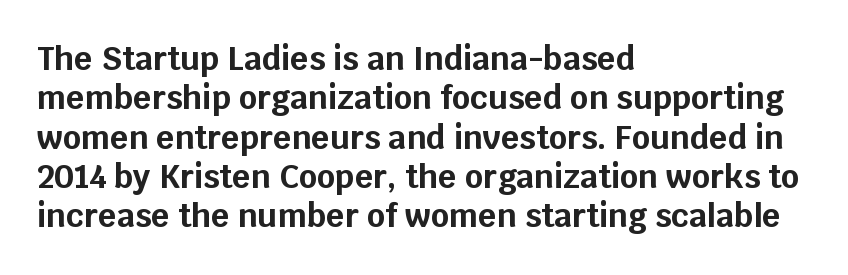
The strokes are fattened all the way to bold. Does extra space separate the letters? No, they use regular spacing. The lines are quadded left. Note the varied advance widths — an 'i' is clearly narrower than an 'm'. Plain, unruled lines of type.
